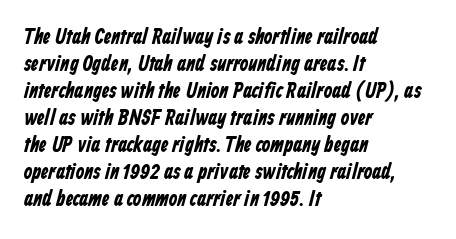
Q: Is the text bold? A: Yes.
Q: Is the text underlined? A: No.
Q: How is the paragraph aligned? A: Left-aligned.
Q: Is the spacing between letters normal or unusually wide? A: Normal.
